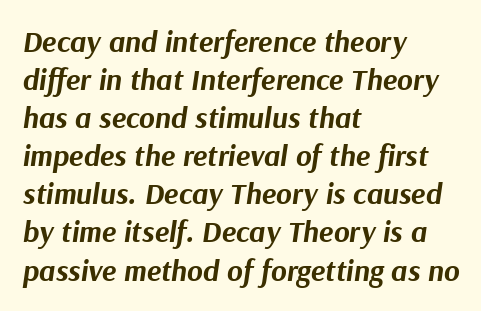
{"italic": "yes", "lean": "right", "slant_degrees": 9, "bold": "yes", "weight": "bold", "width": "normal", "stroke_contrast": "medium", "x_height": "medium", "monospaced": "no", "underline": "no", "align": "left", "line_spacing": "normal", "line_spacing_ratio": 1.27, "letter_spacing": "normal", "letter_spacing_em": 0.0, "glyph_px": 30}
